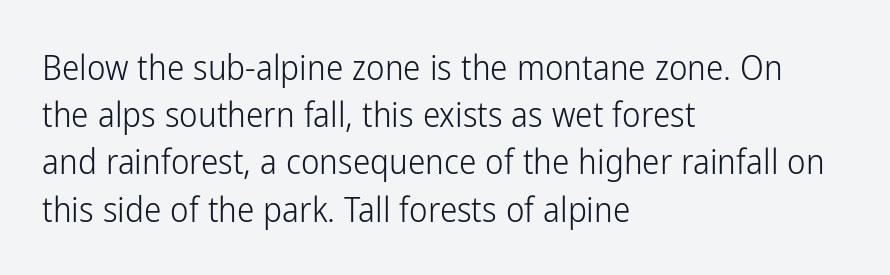
{"serif": "no", "italic": "no", "bold": "no", "weight": "light", "width": "condensed", "stroke_contrast": "low", "x_height": "medium", "monospaced": "no", "underline": "no", "align": "left", "line_spacing": "normal", "line_spacing_ratio": 1.35, "letter_spacing": "normal", "letter_spacing_em": 0.0, "glyph_px": 35}
